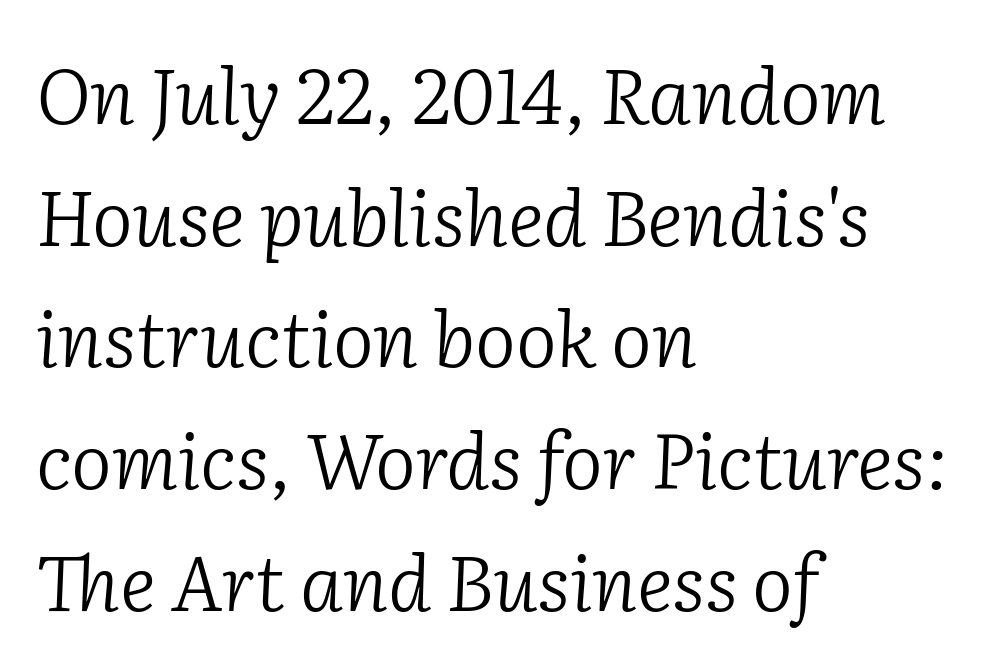
Q: Is the text bold? A: No.
Q: Is the text italic (slanted)? A: Yes, it leans right by about 2 degrees.
Q: Is the typeface a serif or a sans-serif typeface? A: Serif.
Q: Is the text underlined? A: No.
Q: How is the paragraph aligned? A: Left-aligned.
Q: Is the spacing between letters normal or unusually wide? A: Normal.
Q: Is the spacing between lines tight, normal or loose? A: Normal.
Q: Width (condensed, normal, or wide)? A: Normal.
Q: Stroke contrast? A: Low.
Q: x-height? A: Medium.
Q: Monospaced? A: No.
